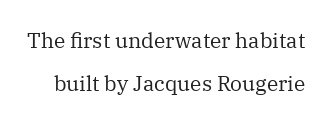
The image shows 21 px text type, upright; set loose line spacing (2.07x), normal letter spacing, not underlined.
